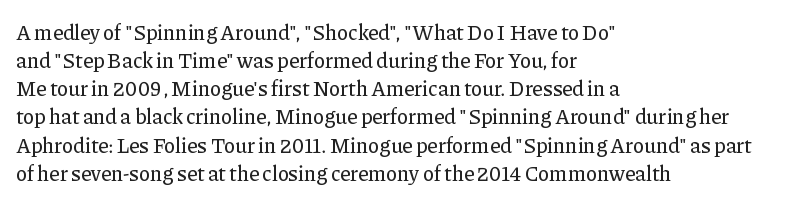
Q: Is the text italic (slanted)? A: No, it is upright.
Q: Is the text underlined? A: No.
Q: How is the paragraph aligned? A: Left-aligned.
Q: Is the spacing between letters normal or unusually wide? A: Normal.
Q: Is the spacing between lines tight, normal or loose? A: Normal.
